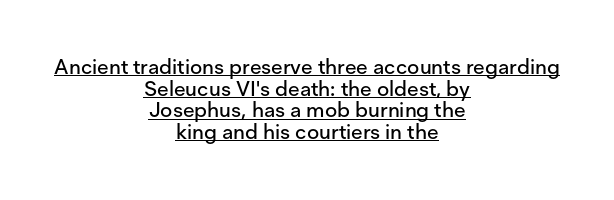
Q: Is the text italic (slanted)? A: No, it is upright.
Q: Is the text underlined? A: Yes.
Q: How is the paragraph aligned? A: Centered.
Q: Is the spacing between letters normal or unusually wide? A: Normal.
Q: Is the spacing between lines tight, normal or loose? A: Tight.
